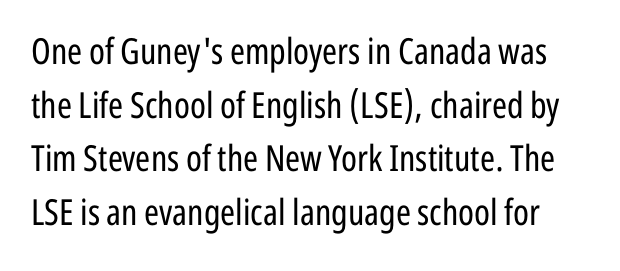
Q: Is the text bold? A: No.
Q: Is the text italic (slanted)? A: No, it is upright.
Q: Is the typeface a serif or a sans-serif typeface? A: Sans-serif.
Q: Is the text underlined? A: No.
Q: Is the spacing between letters normal or unusually wide? A: Normal.
Q: Is the spacing between lines tight, normal or loose? A: Normal.
Q: Width (condensed, normal, or wide)? A: Condensed.
Q: Stroke contrast? A: Low.
Q: x-height? A: Medium.
Q: Monospaced? A: No.
